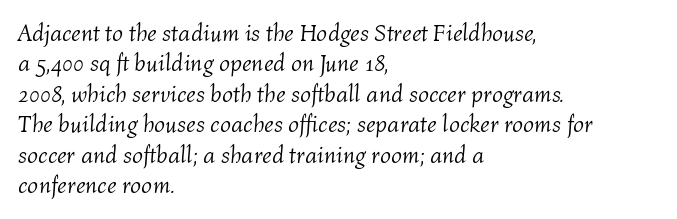
Q: Is the text bold? A: No.
Q: Is the text italic (slanted)? A: Yes, it leans right by about 4 degrees.
Q: Is the text underlined? A: No.
Q: How is the paragraph aligned? A: Left-aligned.
Q: Is the spacing between letters normal or unusually wide? A: Normal.
Q: Is the spacing between lines tight, normal or loose? A: Normal.
